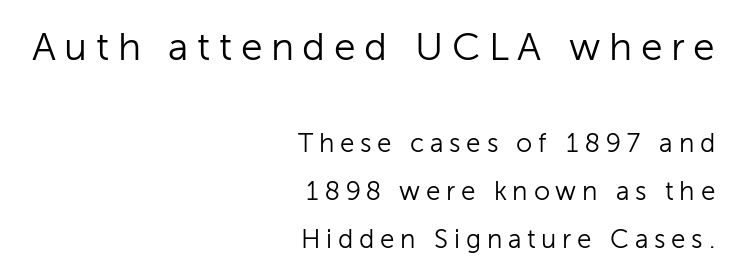
These lines are set flush right with a ragged left edge. The designer gave the opening block more size than the closing block. The gap between lines stays unmarked. Character widths vary here, with narrow letters taking less room than wide ones. The type is letterspaced generously, with wide tracking.
